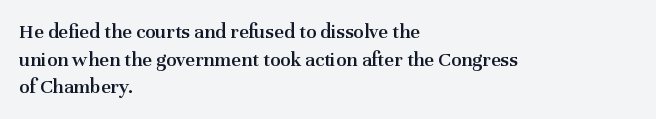
These words are printed semibold, heavier than regular yet not bold. Does the lettering tilt? It doesn't — this is upright. The area under the type is left untouched. Alignment: flush left.
